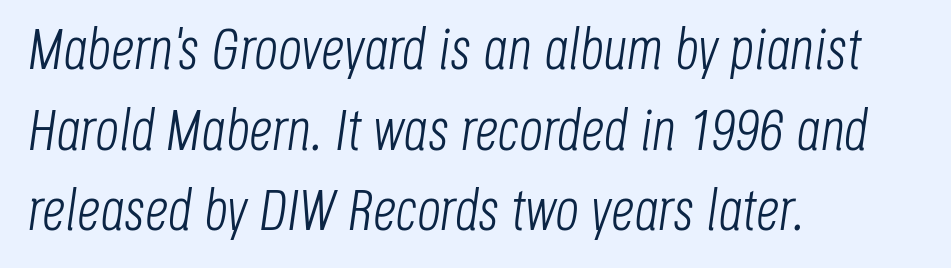
Q: Is the text bold? A: No.
Q: Is the text italic (slanted)? A: Yes, it leans right by about 8 degrees.
Q: Is the text underlined? A: No.
Q: How is the paragraph aligned? A: Left-aligned.
Q: Is the spacing between letters normal or unusually wide? A: Normal.
Q: Is the spacing between lines tight, normal or loose? A: Normal.
Q: Width (condensed, normal, or wide)? A: Condensed.
Q: Stroke contrast? A: Low.
Q: x-height? A: Large.
Q: Monospaced? A: No.
